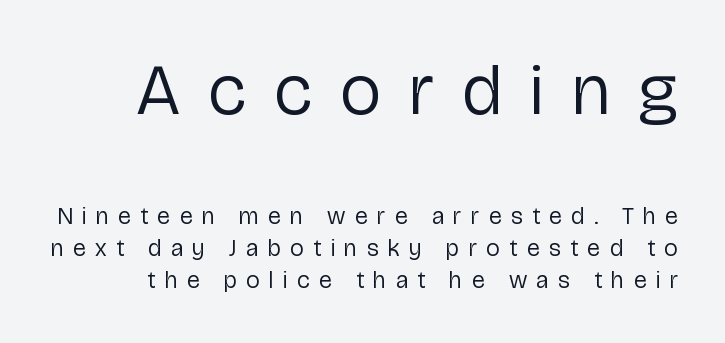
The image shows 72 px regular-weight sans-serif type, upright; set normal line spacing (1.34x), unusually wide letter spacing (+0.39 em), not underlined; the first (top) block is 3.0x larger; low stroke contrast and a medium x-height.
